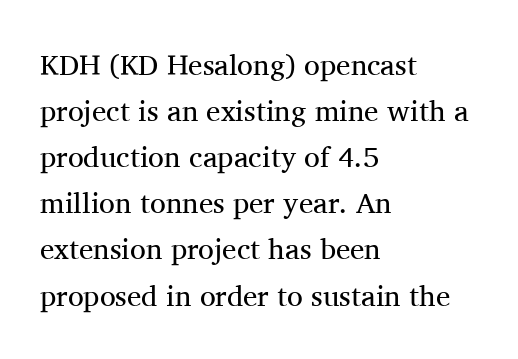
This block has exactly the height ordinary leading produces. A serif font was chosen for this passage. No letter is thick-stroked: the sample isn't bold. Tracking here is standard; glyphs follow each other at the usual distance.
